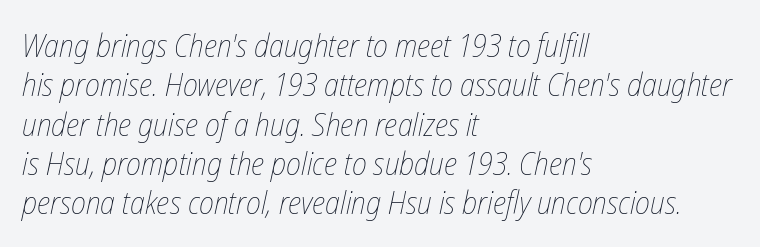
The image shows 32 px thin, condensed type, italic (leaning right); set left-aligned, line spacing 1.23x, normal letter spacing, not underlined; low stroke contrast and a medium x-height.
